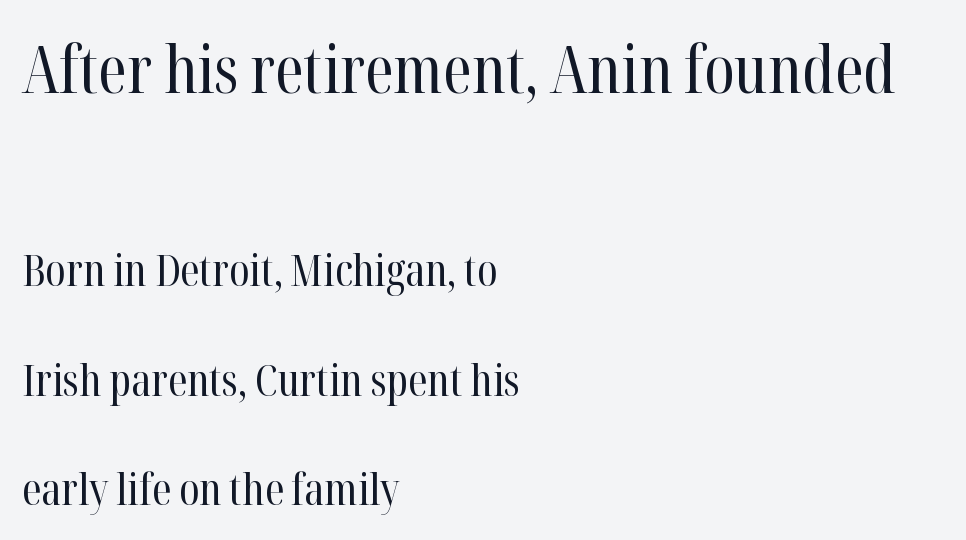
Q: Is the text bold? A: No.
Q: Is the text italic (slanted)? A: No, it is upright.
Q: Is the typeface a serif or a sans-serif typeface? A: Serif.
Q: Is the text underlined? A: No.
Q: How is the paragraph aligned? A: Left-aligned.
Q: Is the spacing between letters normal or unusually wide? A: Normal.
Q: Is the spacing between lines tight, normal or loose? A: Loose.
Q: Which block of text is set in a larger size, the first (top) or the second (bottom)? A: The first (top) one.
Q: Width (condensed, normal, or wide)? A: Condensed.
Q: Stroke contrast? A: High.
Q: x-height? A: Medium.
Q: Monospaced? A: No.
